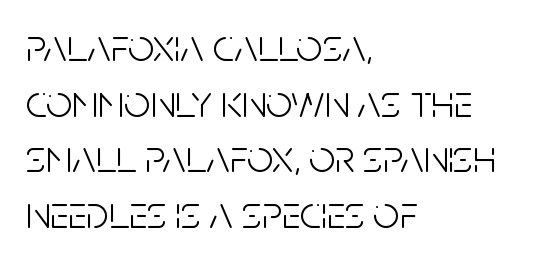
The image shows 46 px light, condensed sans-serif type, upright; set left-aligned, line spacing 1.21x, normal letter spacing, not underlined; low stroke contrast and a large x-height.
